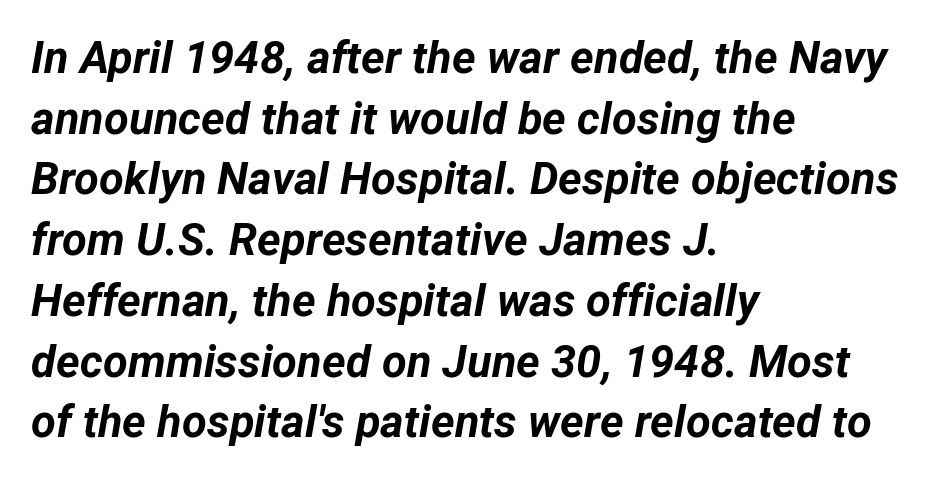
{"italic": "yes", "lean": "right", "slant_degrees": 12, "bold": "yes", "weight": "bold", "width": "normal", "stroke_contrast": "low", "x_height": "medium", "monospaced": "no", "underline": "no", "align": "left", "line_spacing": "normal", "line_spacing_ratio": 1.35, "letter_spacing": "normal", "letter_spacing_em": 0.0, "glyph_px": 45}
